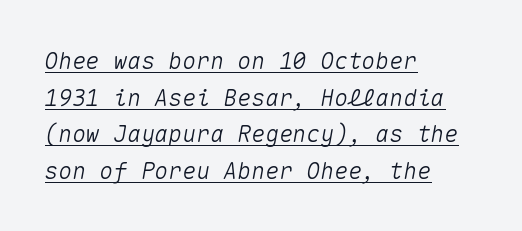
{"italic": "yes", "lean": "right", "slant_degrees": 10, "underline": "yes", "align": "left", "line_spacing": "normal", "line_spacing_ratio": 1.59, "letter_spacing": "normal", "letter_spacing_em": 0.0, "glyph_px": 23}
